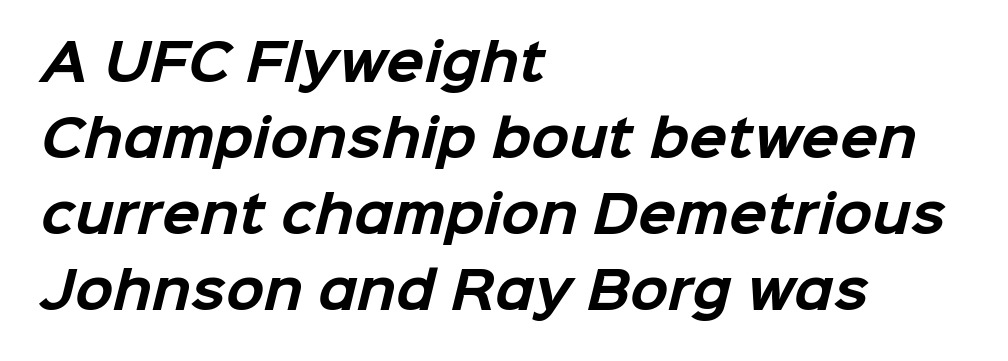
The image shows 50 px bold sans-serif type; set left-aligned, normal line spacing (1.52x), normal letter spacing, not underlined; low stroke contrast and a medium x-height.
